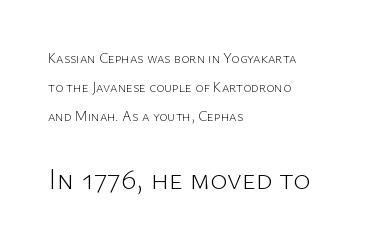
A roman cut, with each character standing at attention. Compared with typical paragraphs, the rows here are farther apart. Notice how the passage keeps a crisp vertical edge on the left only. Stroke terminals: plain, sans-serif. You get the small type first, then a jump to larger type.
